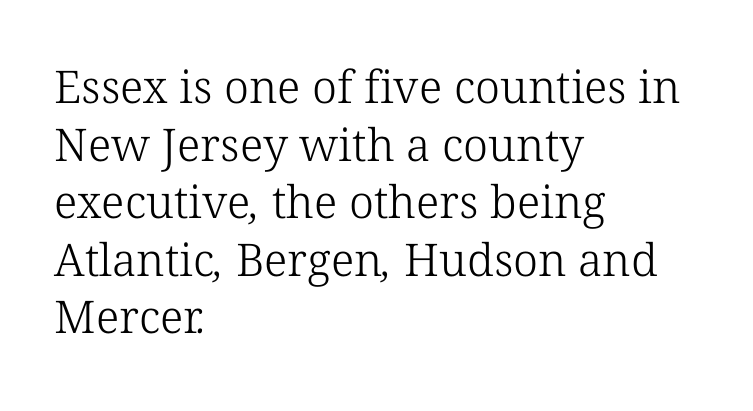
The passage shown is not bold in any degree. The rag falls on the right side of this text block. Reading down the column, the eye jumps a familiar distance to each next line. Are there feet on the stems? There are — it's a serif.
